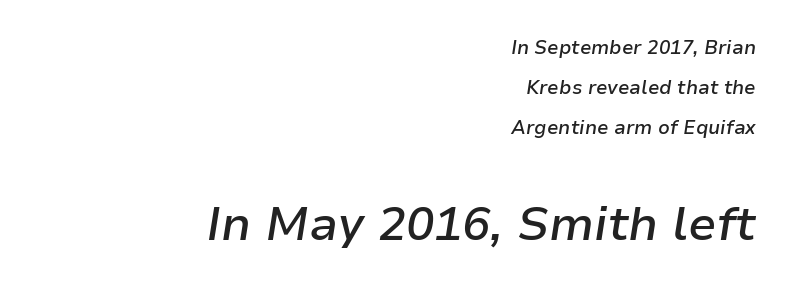
The image shows 47 px semibold type, italic (leaning right); set right-aligned, loose line spacing (2.11x), normal letter spacing, not underlined; the second (bottom) block is 2.47x larger; low stroke contrast and a medium x-height.
